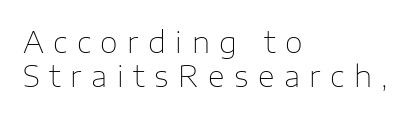
The image shows 29 px thin sans-serif type, upright; set left-aligned, line spacing 1.17x, unusually wide letter spacing (+0.33 em), not underlined; low stroke contrast and a medium x-height.
